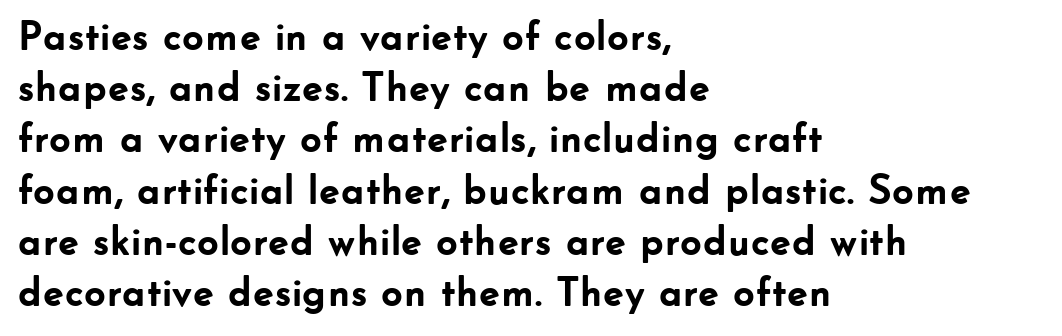
Thick stems and heavy bowls — unmistakably bold. Posture: vertical. Any mark beneath the type? The region is blank. Nope, no serifs anywhere on these letters. Looks like regular typesetting: each glyph gets only the width it needs.
